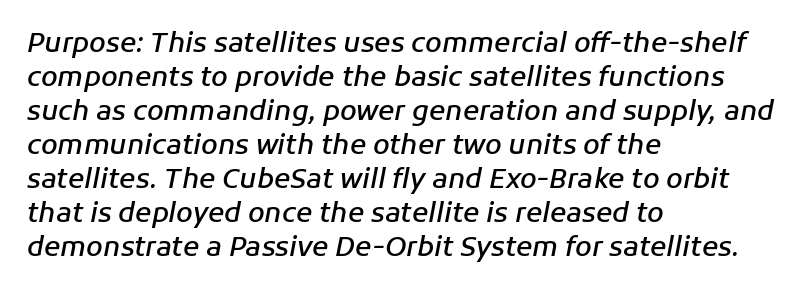
The leading is moderate, giving the passage an even texture. How are the letters spaced? Ordinarily, with no added tracking. This is oblique type, the kind used for emphasis or titles. Typesetter's note: demi weight, one step under bold. These lines are set flush left with a ragged right edge.
